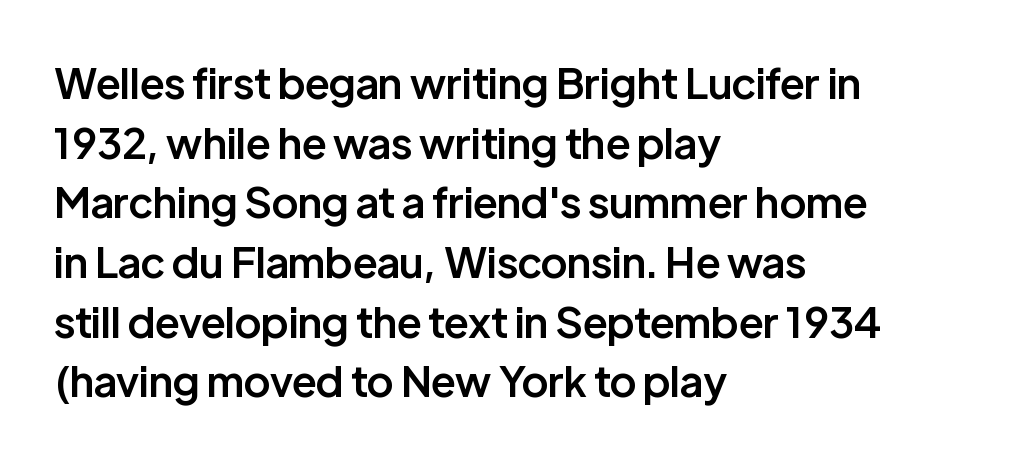
{"serif": "no", "italic": "no", "bold": "semi", "weight": "semibold", "width": "normal", "stroke_contrast": "low", "x_height": "medium", "monospaced": "no", "underline": "no", "align": "left", "line_spacing": "normal", "line_spacing_ratio": 1.42, "letter_spacing": "normal", "letter_spacing_em": 0.0, "glyph_px": 42}
